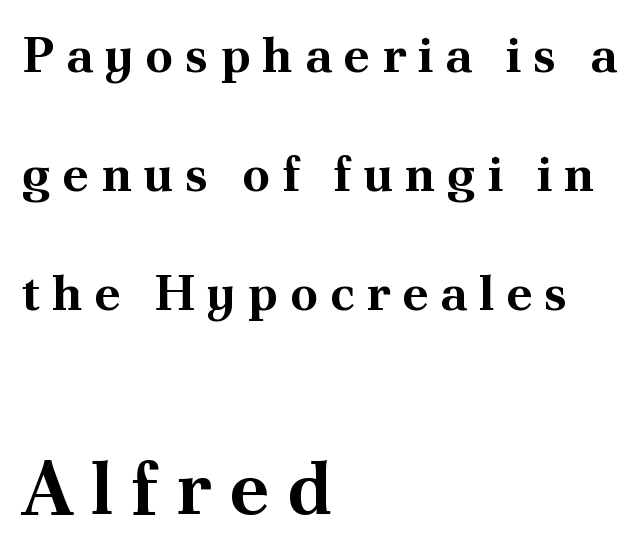
{"serif": "yes", "italic": "no", "bold": "yes", "weight": "bold", "width": "normal", "stroke_contrast": "medium", "x_height": "small", "monospaced": "no", "underline": "no", "align": "left", "line_spacing": "loose", "line_spacing_ratio": 2.38, "letter_spacing": "wide", "letter_spacing_em": 0.23, "larger_block": "second", "size_ratio": 1.5, "glyph_px": 75}
